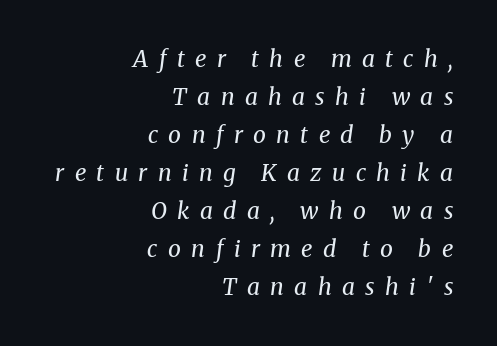
{"italic": "yes", "lean": "right", "slant_degrees": 8, "bold": "no", "underline": "no", "align": "right", "line_spacing": "normal", "line_spacing_ratio": 1.65, "letter_spacing": "wide", "letter_spacing_em": 0.45, "glyph_px": 23}
